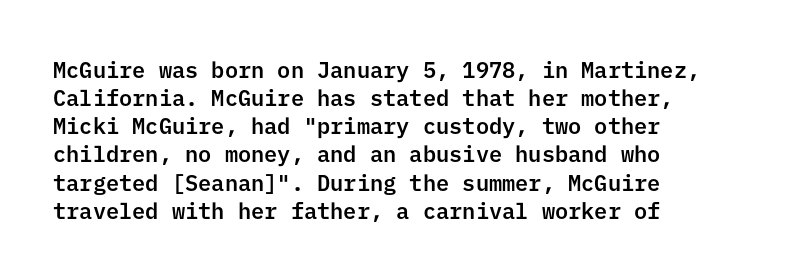
The image shows 22 px text type, upright; set left-aligned, normal line spacing (1.28x), normal letter spacing, not underlined.
